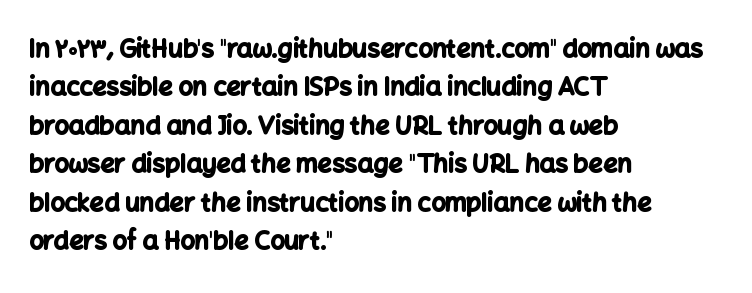
{"italic": "no", "bold": "yes", "underline": "no", "align": "left", "line_spacing": "normal", "line_spacing_ratio": 1.54, "letter_spacing": "normal", "letter_spacing_em": 0.0, "glyph_px": 25}
